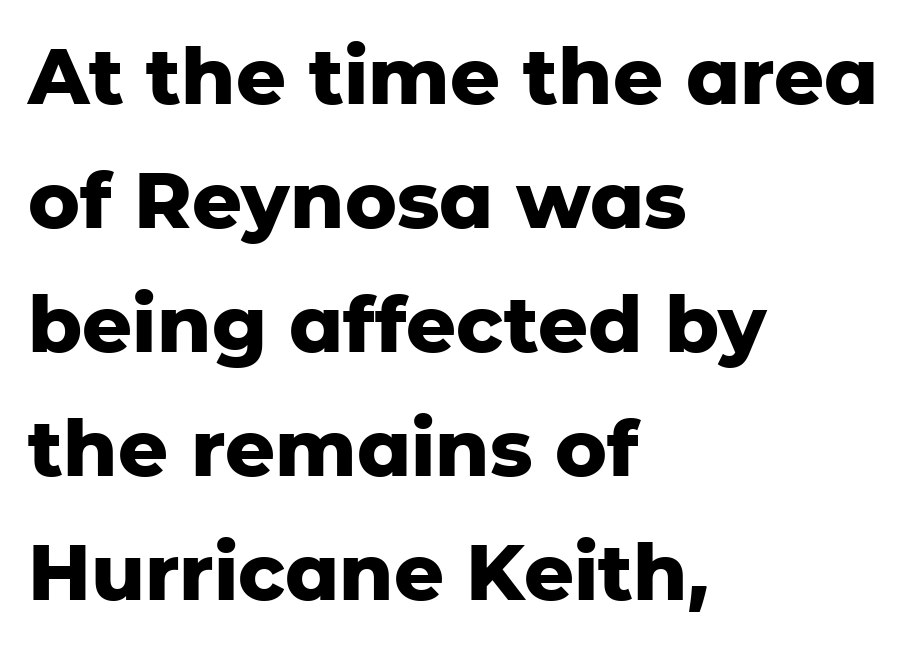
Q: Is the text bold? A: Yes.
Q: Is the text italic (slanted)? A: No, it is upright.
Q: Is the typeface a serif or a sans-serif typeface? A: Sans-serif.
Q: Is the text underlined? A: No.
Q: How is the paragraph aligned? A: Left-aligned.
Q: Is the spacing between letters normal or unusually wide? A: Normal.
Q: Is the spacing between lines tight, normal or loose? A: Normal.
Q: Width (condensed, normal, or wide)? A: Normal.
Q: Stroke contrast? A: Low.
Q: x-height? A: Medium.
Q: Monospaced? A: No.
